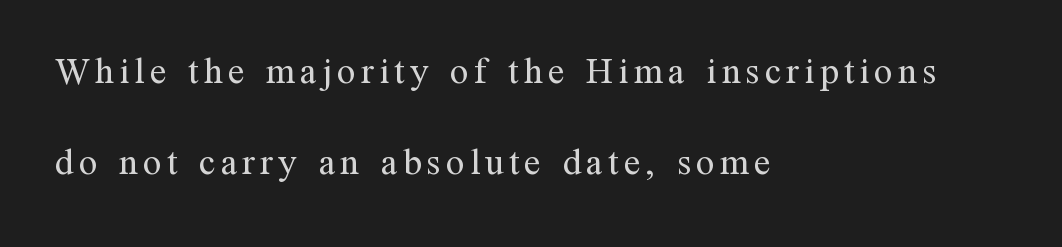
Q: Is the text bold? A: No.
Q: Is the text italic (slanted)? A: No, it is upright.
Q: Is the typeface a serif or a sans-serif typeface? A: Serif.
Q: Is the text underlined? A: No.
Q: How is the paragraph aligned? A: Left-aligned.
Q: Is the spacing between lines tight, normal or loose? A: Loose.
Q: Width (condensed, normal, or wide)? A: Normal.
Q: Stroke contrast? A: Medium.
Q: x-height? A: Medium.
Q: Monospaced? A: No.
